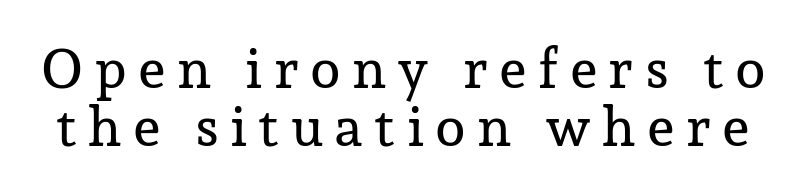
In terms of posture, this sample is upright. The passage shown is typed in a proportional face where columns would drift. Honestly, there is no underline to notice here at all. Whoever set this chose condensed vertical rhythm over breathing room. The letters are spread apart with noticeably loose tracking. Check where the strokes stop: tiny serifs finish them off.
